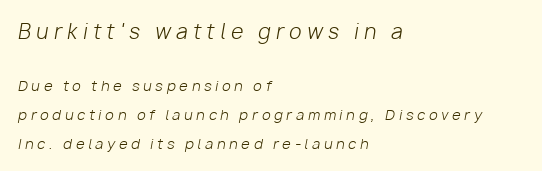
The image shows 20 px text type, italic (leaning right); set left-aligned, loose line spacing (2.08x), unusually wide letter spacing (+0.27 em), not underlined; the first (top) block is 1.43x larger.
